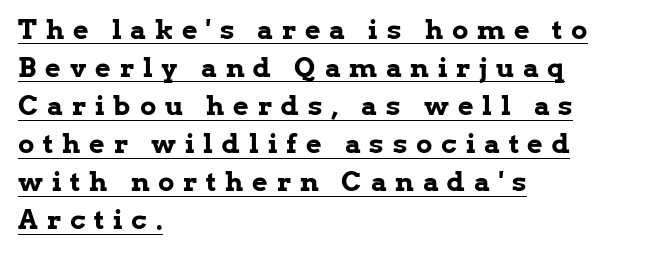
{"italic": "no", "bold": "yes", "underline": "yes", "align": "left", "line_spacing": "normal", "line_spacing_ratio": 1.41, "letter_spacing": "wide", "letter_spacing_em": 0.33, "glyph_px": 27}
